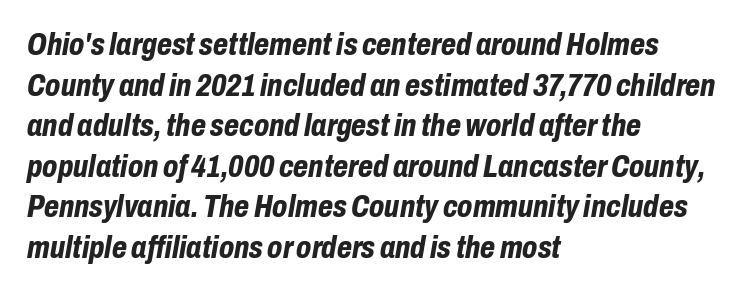
Typesetter's note: full bold, strokes at maximum text heaviness. It's the slanting kind of type. A typesetter would call this zero additional tracking. Varying glyph widths throughout — classic text-font behaviour.
